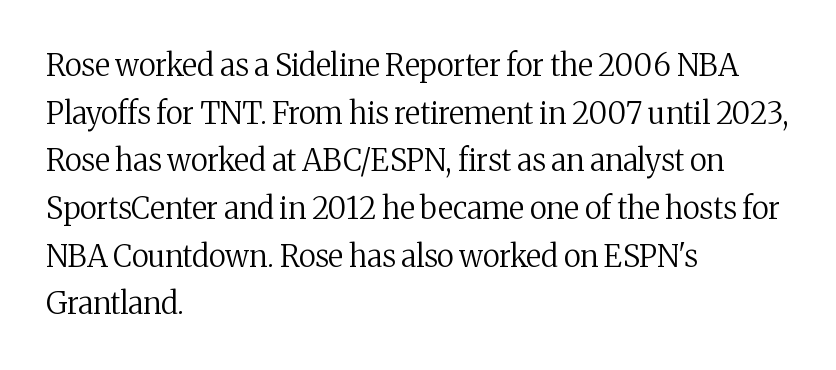
The image shows 30 px regular-weight serif type, upright; set left-aligned, normal line spacing (1.59x), normal letter spacing, not underlined; medium stroke contrast and a medium x-height.
